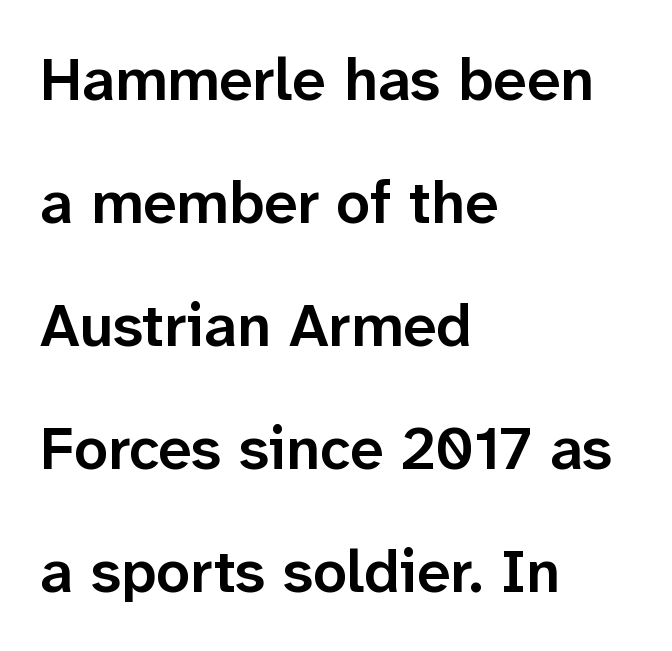
I'd describe the lettering as semibold — firm but not a full bold. Quick note: underline off. How are the letters spaced? Ordinarily, with no added tracking. Unlike italic type, these characters show no tilt at all. This sample has the flowing, uneven cadence of proportional lettering. Horizontally, the lines are justified to the leading edge only.
